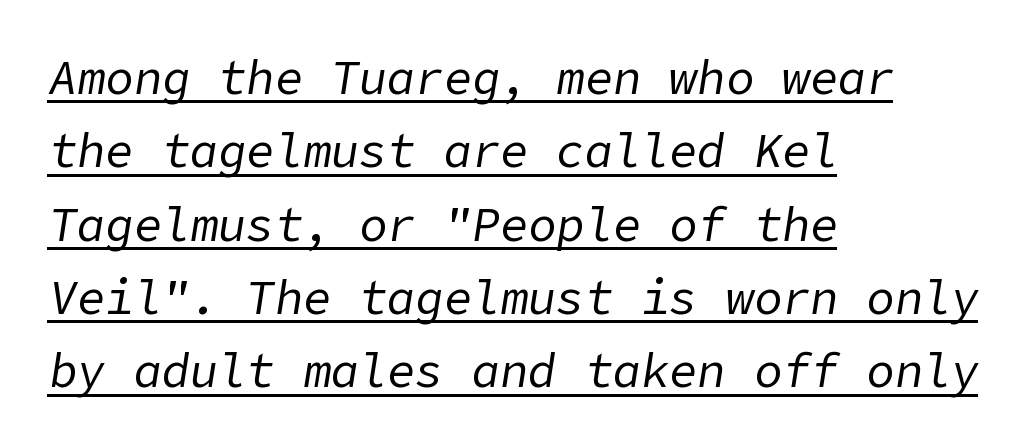
Q: Is the text bold? A: No.
Q: Is the text italic (slanted)? A: Yes, it leans right by about 9 degrees.
Q: Is the text underlined? A: Yes.
Q: How is the paragraph aligned? A: Left-aligned.
Q: Is the spacing between letters normal or unusually wide? A: Normal.
Q: Is the spacing between lines tight, normal or loose? A: Normal.
Q: Width (condensed, normal, or wide)? A: Normal.
Q: Stroke contrast? A: Low.
Q: x-height? A: Medium.
